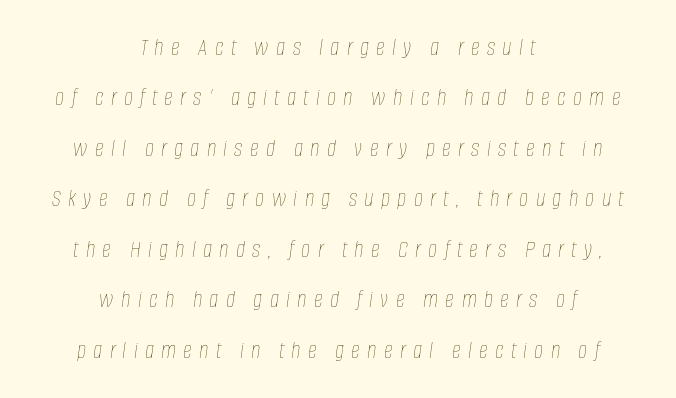
Q: Is the text bold? A: No.
Q: Is the text italic (slanted)? A: Yes, it leans right by about 8 degrees.
Q: Is the text underlined? A: No.
Q: How is the paragraph aligned? A: Centered.
Q: Is the spacing between letters normal or unusually wide? A: Unusually wide.
Q: Is the spacing between lines tight, normal or loose? A: Loose.
